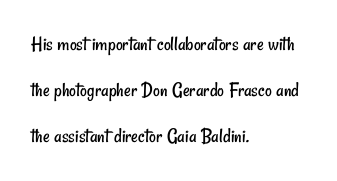
The image shows 21 px text type; set left-aligned, loose line spacing (2.2x), normal letter spacing, not underlined.
